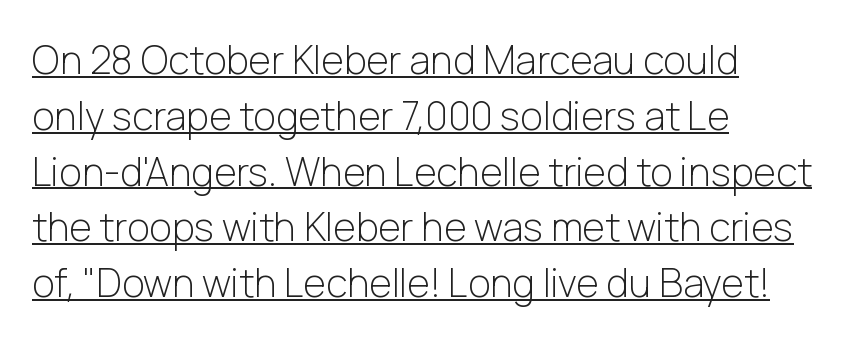
The letters sit at their default tracking, neither squeezed nor spread. Glance below the letters and you will spot a drawn line. Where is the straight margin? On the left. The designer went with a sans here, leaving each stem footless.
